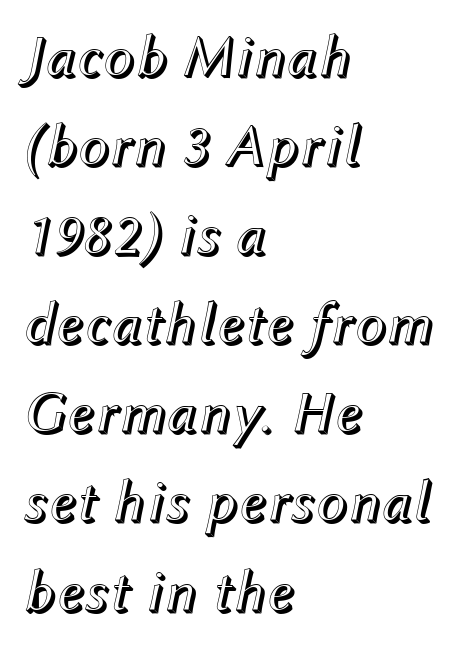
Q: Is the text italic (slanted)? A: Yes, it leans right by about 12 degrees.
Q: Is the text underlined? A: No.
Q: How is the paragraph aligned? A: Left-aligned.
Q: Is the spacing between letters normal or unusually wide? A: Normal.
Q: Is the spacing between lines tight, normal or loose? A: Normal.
Q: Width (condensed, normal, or wide)? A: Normal.
Q: x-height? A: Medium.
Q: Monospaced? A: No.
